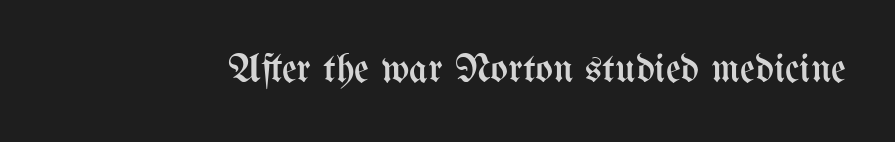
The image shows 41 px regular-weight, condensed type, upright; set normal letter spacing, not underlined; medium stroke contrast and a medium x-height.
